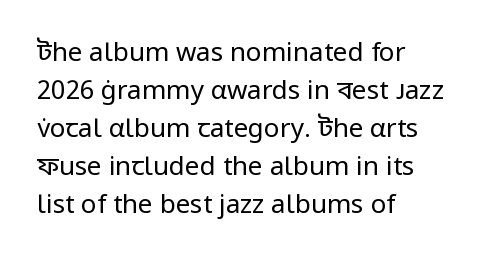
The image shows 26 px text type, upright; set left-aligned, normal line spacing (1.46x), normal letter spacing, not underlined.
